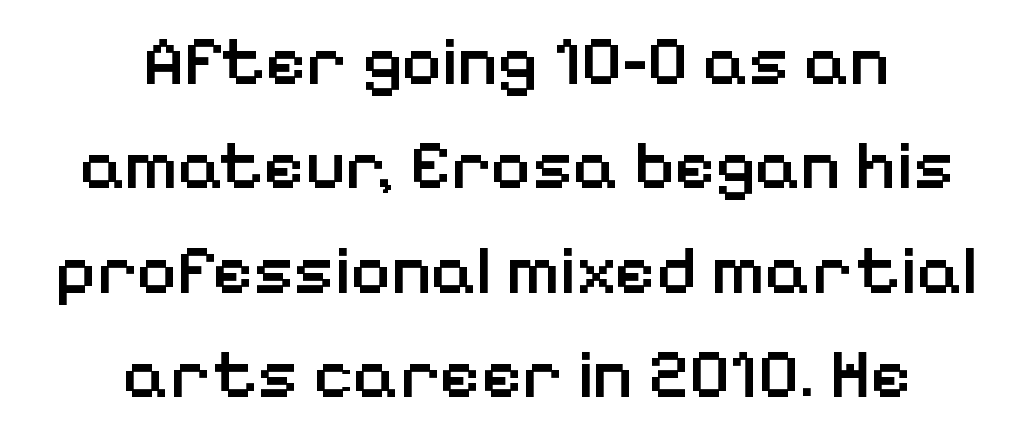
The image shows 70 px semibold sans-serif type, upright; set centered, normal line spacing (1.49x), normal letter spacing, not underlined; low stroke contrast and a medium x-height.
